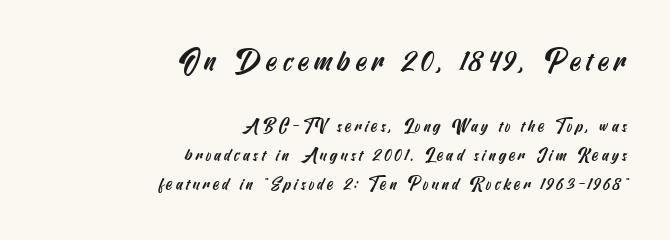
Q: Is the typeface a serif or a sans-serif typeface? A: Sans-serif.
Q: Is the text underlined? A: No.
Q: How is the paragraph aligned? A: Right-aligned.
Q: Is the spacing between lines tight, normal or loose? A: Normal.
Q: Which block of text is set in a larger size, the first (top) or the second (bottom)? A: The first (top) one.
Q: Width (condensed, normal, or wide)? A: Condensed.
Q: Stroke contrast? A: Medium.
Q: x-height? A: Small.
